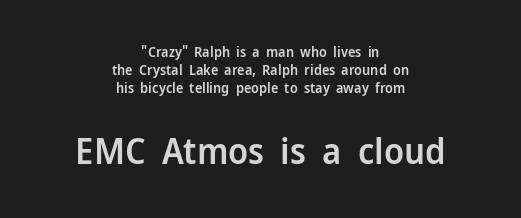
Summary of weight: moderately heavy, a semibold. Examine the stroke ends and you'll find no serifs. Ordinary non-slanted type is in use. These lines are rendered in a variable-pitch font. The leading is moderate, giving the passage an even texture. The text block is weighted toward neither margin, spreading evenly from the middle.
